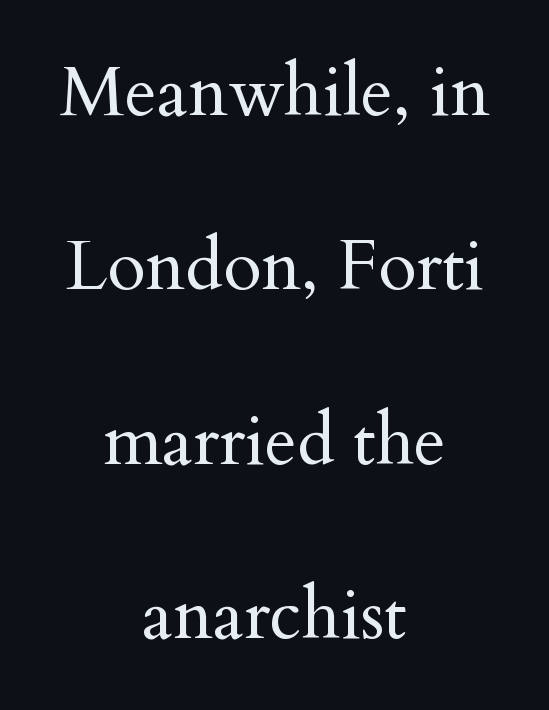
Stroke thickness stays within the range of a standard reading face or lighter. Note: serifs present on the glyphs. Every row of glyphs is offset so its center matches the block's center. The line-height multiplier appears high, well above default. Type without underlining.
